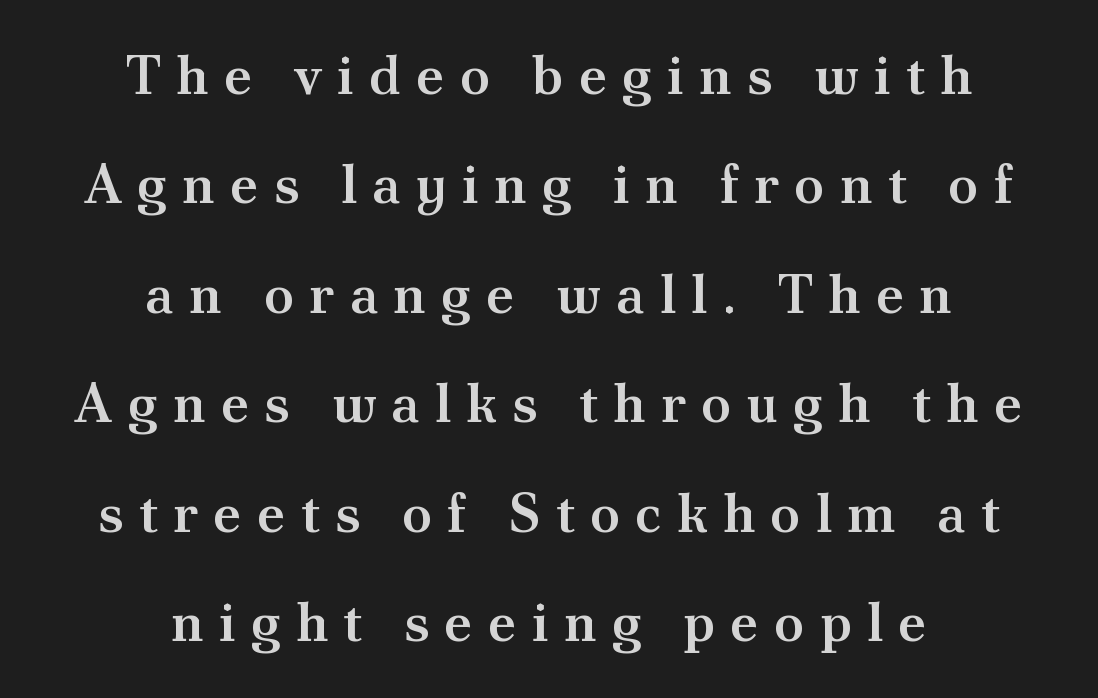
Q: Is the text bold? A: Semi-bold.
Q: Is the text italic (slanted)? A: No, it is upright.
Q: Is the typeface a serif or a sans-serif typeface? A: Serif.
Q: Is the text underlined? A: No.
Q: How is the paragraph aligned? A: Centered.
Q: Is the spacing between letters normal or unusually wide? A: Unusually wide.
Q: Is the spacing between lines tight, normal or loose? A: Loose.
Q: Width (condensed, normal, or wide)? A: Normal.
Q: Stroke contrast? A: Medium.
Q: x-height? A: Small.
Q: Monospaced? A: No.
